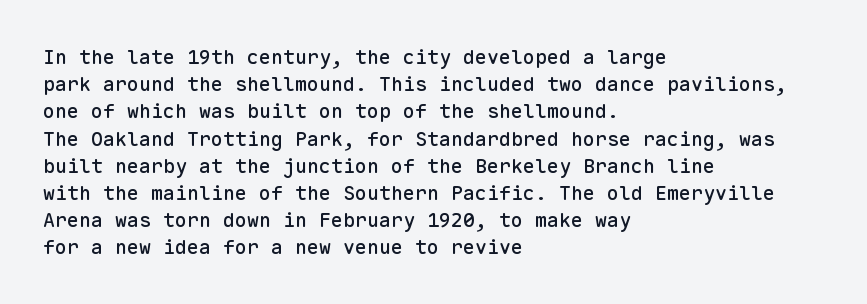
Q: Is the text italic (slanted)? A: No, it is upright.
Q: Is the text underlined? A: No.
Q: How is the paragraph aligned? A: Left-aligned.
Q: Is the spacing between letters normal or unusually wide? A: Normal.
Q: Is the spacing between lines tight, normal or loose? A: Normal.
